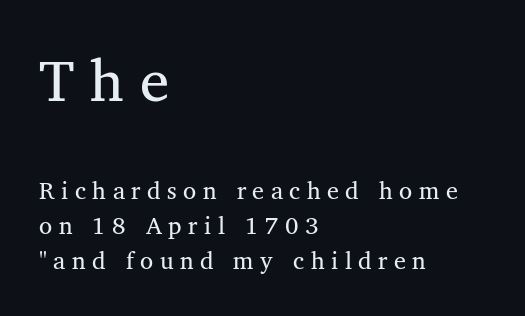
Q: Is the text bold? A: No.
Q: Is the typeface a serif or a sans-serif typeface? A: Serif.
Q: Is the text underlined? A: No.
Q: How is the paragraph aligned? A: Left-aligned.
Q: Is the spacing between letters normal or unusually wide? A: Unusually wide.
Q: Is the spacing between lines tight, normal or loose? A: Normal.
Q: Which block of text is set in a larger size, the first (top) or the second (bottom)? A: The first (top) one.
Q: Width (condensed, normal, or wide)? A: Normal.
Q: Stroke contrast? A: Medium.
Q: x-height? A: Medium.
Q: Monospaced? A: No.
